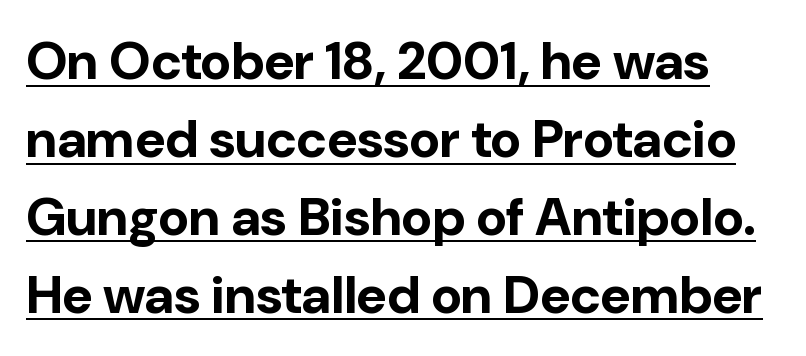
The designer went with a sans here, leaving each stem footless. Characters remain perfectly vertical along every line. The characters look thick and weighty, a clear bold. A normal amount of white space separates one row of letters from the next.
